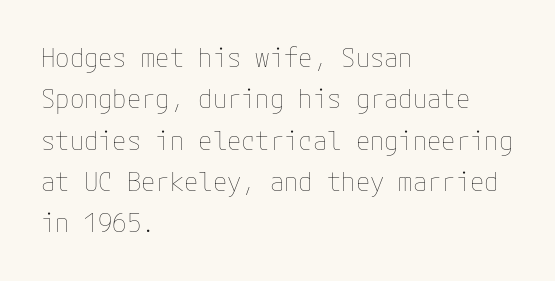
Q: Is the text bold? A: No.
Q: Is the text italic (slanted)? A: No, it is upright.
Q: Is the text underlined? A: No.
Q: How is the paragraph aligned? A: Left-aligned.
Q: Is the spacing between letters normal or unusually wide? A: Normal.
Q: Is the spacing between lines tight, normal or loose? A: Normal.
